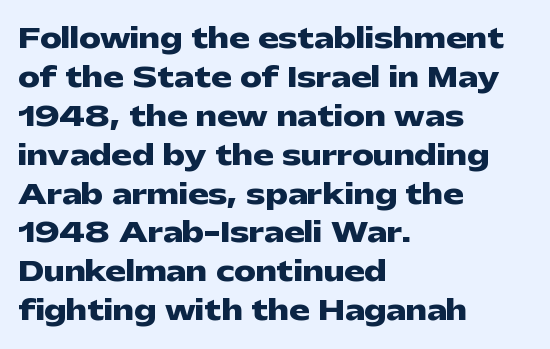
Line starts are locked; line ends wander. On the weight axis this lands at bold, roughly 700. Italic: no, the glyphs are upright roman. Glance below the letters and you will spot only blank space.
